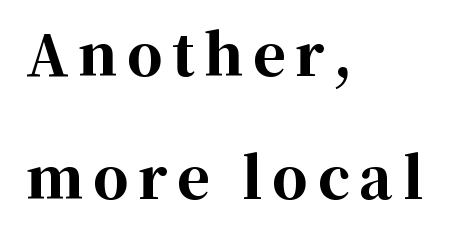
The image shows 56 px bold serif type, upright; set left-aligned, loose line spacing (2.2x), not underlined; high stroke contrast and a medium x-height.
